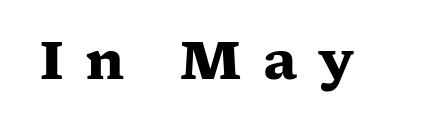
The image shows 52 px heavy, wide serif type, upright; set unusually wide letter spacing (+0.4 em), not underlined; low stroke contrast and a medium x-height.
